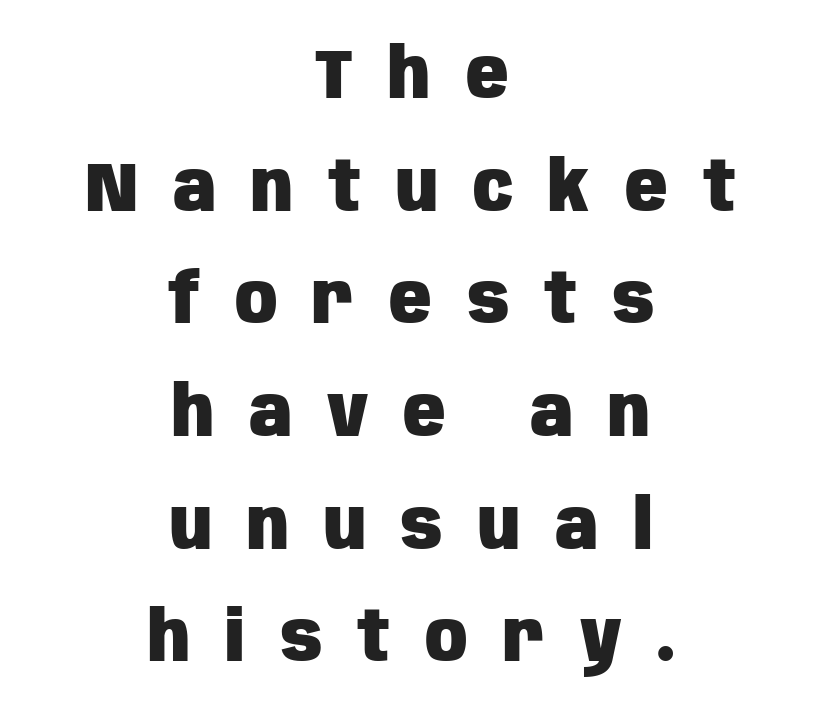
The rendering inserts visible extra space after every character. Chunky letters — that's bold for sure. Plain, unruled lines of type. Teacher's note: observe the equal gaps on both sides — that is centered alignment.
